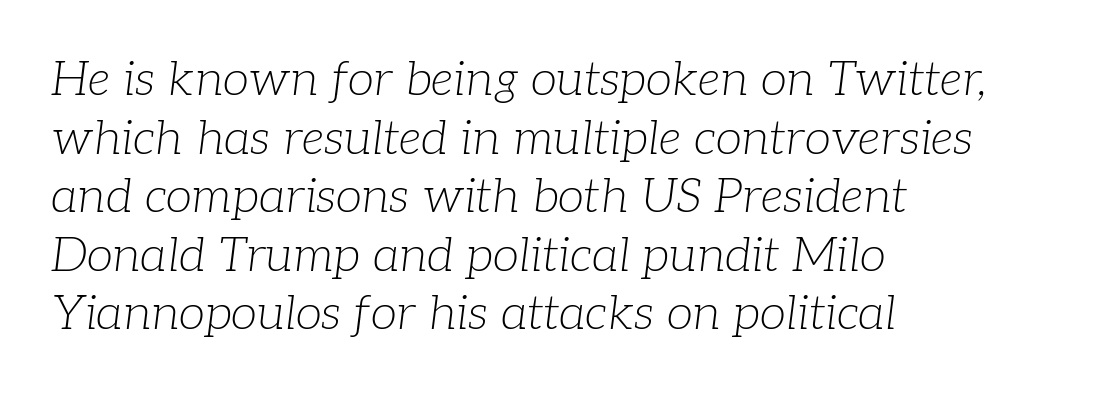
Q: Is the text bold? A: No.
Q: Is the text italic (slanted)? A: Yes, it leans right by about 7 degrees.
Q: Is the typeface a serif or a sans-serif typeface? A: Serif.
Q: Is the text underlined? A: No.
Q: How is the paragraph aligned? A: Left-aligned.
Q: Is the spacing between letters normal or unusually wide? A: Normal.
Q: Width (condensed, normal, or wide)? A: Normal.
Q: Stroke contrast? A: Low.
Q: x-height? A: Medium.
Q: Monospaced? A: No.
